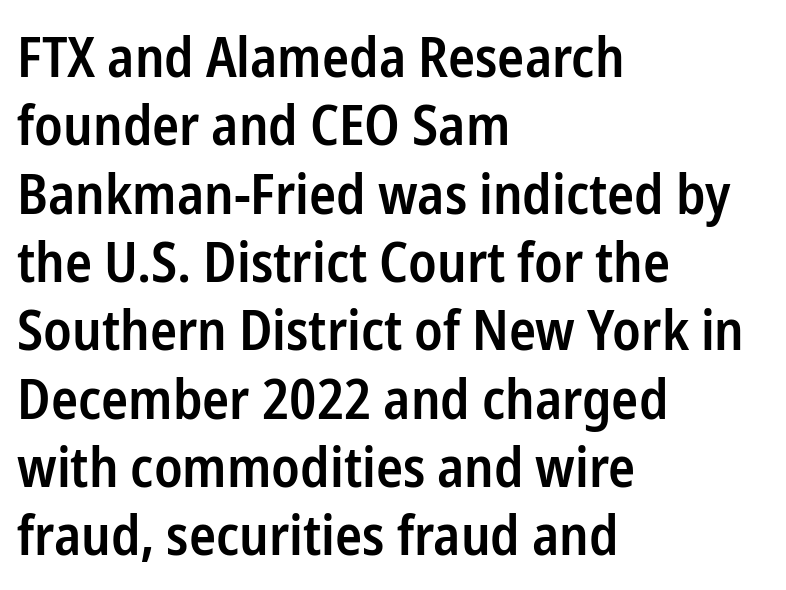
These lines keep a tight, regular rhythm from letter to letter. The letters stand straight up with perfectly vertical stems. The passage shown is not underscored anywhere. The typeface chosen for these lines omits serifs. Proportional: the letters do not fall into vertical columns.
